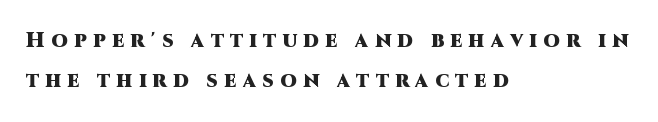
{"italic": "no", "bold": "yes", "underline": "no", "align": "left", "line_spacing": "loose", "line_spacing_ratio": 1.91, "letter_spacing": "wide", "letter_spacing_em": 0.3, "glyph_px": 21}
